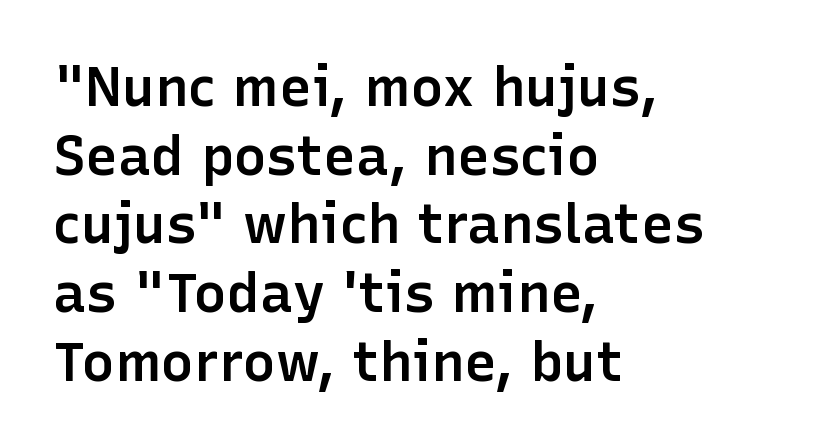
Only glyphs here, with clear space below each row. A typesetter would call this proportional, since set widths differ per character. Does the weight exceed regular? Yes, but only to semibold. Regular leading. Each word holds together tightly as a unit, with standard inter-letter gaps. Font category for this specimen: sans-serif.
